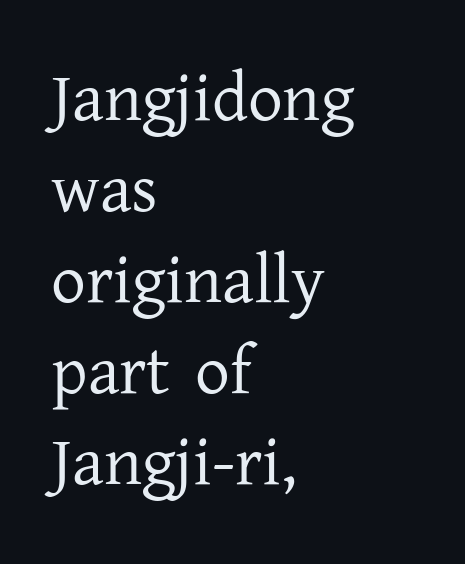
Q: Is the text bold? A: No.
Q: Is the text italic (slanted)? A: No, it is upright.
Q: Is the typeface a serif or a sans-serif typeface? A: Serif.
Q: Is the text underlined? A: No.
Q: How is the paragraph aligned? A: Left-aligned.
Q: Is the spacing between letters normal or unusually wide? A: Normal.
Q: Is the spacing between lines tight, normal or loose? A: Normal.
Q: Width (condensed, normal, or wide)? A: Normal.
Q: Stroke contrast? A: Low.
Q: x-height? A: Medium.
Q: Monospaced? A: No.
